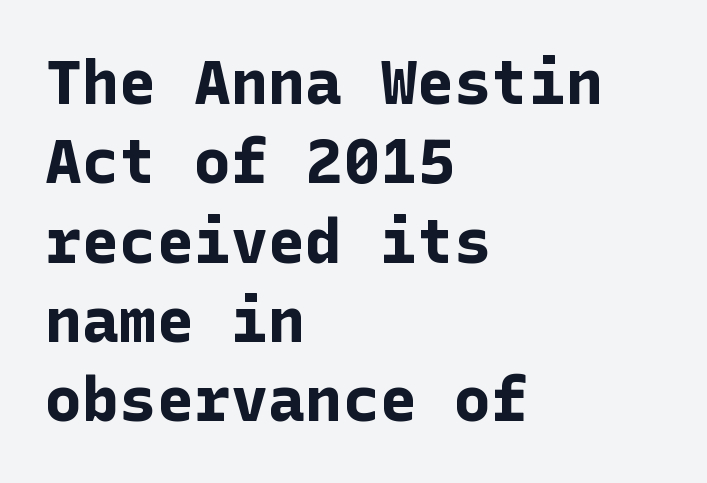
{"serif": "no", "italic": "no", "bold": "yes", "weight": "bold", "width": "normal", "stroke_contrast": "low", "x_height": "medium", "underline": "no", "align": "left", "line_spacing": "normal", "line_spacing_ratio": 1.28, "letter_spacing": "normal", "letter_spacing_em": 0.0, "glyph_px": 62}
